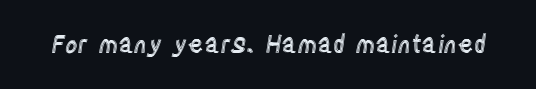
{"underline": "no", "letter_spacing": "normal", "letter_spacing_em": 0.0, "glyph_px": 24}
